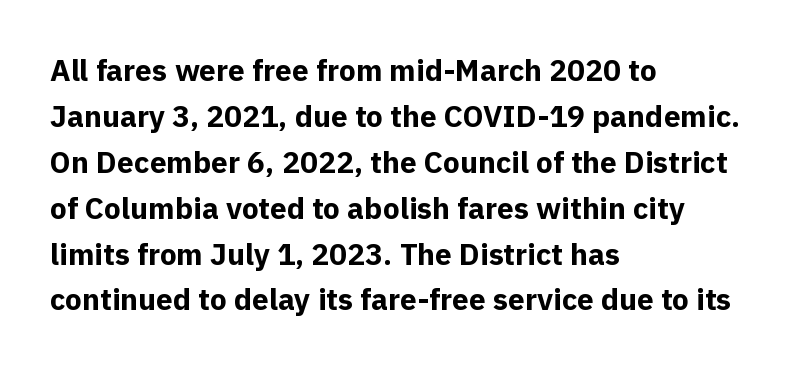
A normal amount of white space separates one row of letters from the next. Visually the block forms a straight wall on the left and a jagged coastline on the right. Classification — sans serif. How heavy is the stroke? Heavy — this is a bold. Underline: absent.
